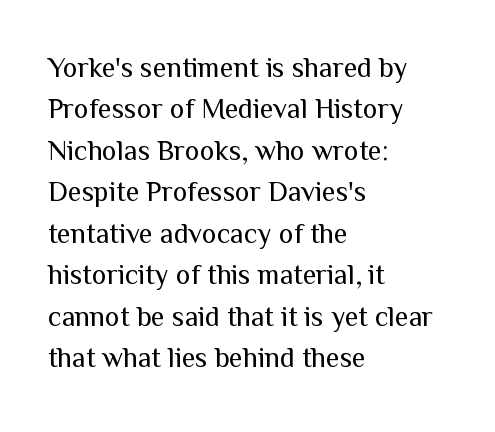
Q: Is the text bold? A: No.
Q: Is the text italic (slanted)? A: No, it is upright.
Q: Is the typeface a serif or a sans-serif typeface? A: Sans-serif.
Q: Is the text underlined? A: No.
Q: How is the paragraph aligned? A: Left-aligned.
Q: Is the spacing between letters normal or unusually wide? A: Normal.
Q: Is the spacing between lines tight, normal or loose? A: Normal.
Q: Width (condensed, normal, or wide)? A: Normal.
Q: Stroke contrast? A: Medium.
Q: x-height? A: Medium.
Q: Monospaced? A: No.
